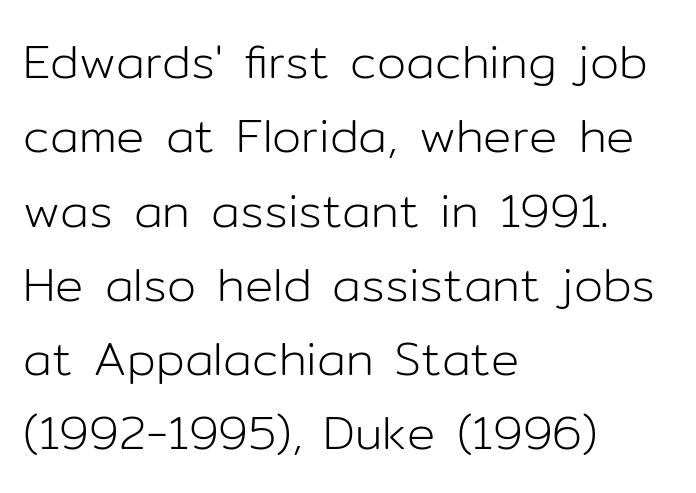
The font family rendered here belongs to the sans-serif group. Counters stay open thanks to moderate or lighter strokes. The typography opts for an upright posture over an oblique one. Spacing verdict: proportional, widths tailored to each character.
